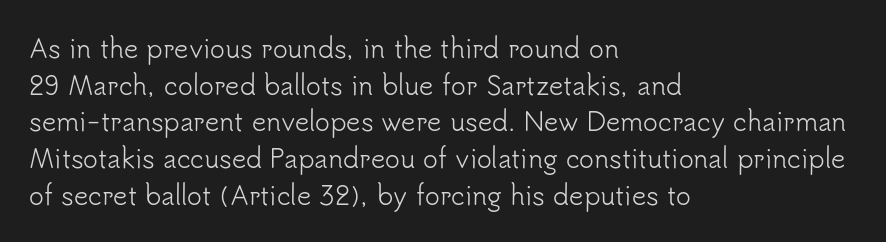
Q: Is the text bold? A: No.
Q: Is the text italic (slanted)? A: No, it is upright.
Q: Is the text underlined? A: No.
Q: How is the paragraph aligned? A: Left-aligned.
Q: Is the spacing between letters normal or unusually wide? A: Normal.
Q: Is the spacing between lines tight, normal or loose? A: Normal.
